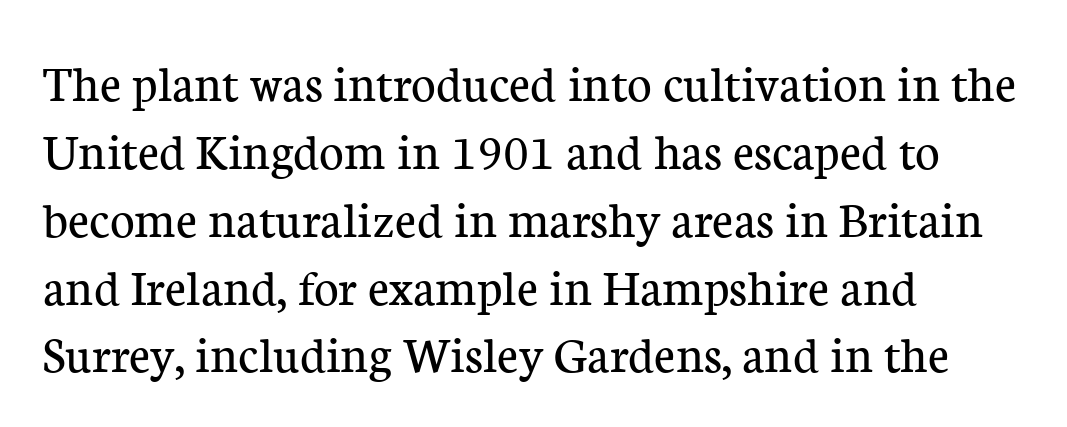
Q: Is the text bold? A: No.
Q: Is the text italic (slanted)? A: No, it is upright.
Q: Is the typeface a serif or a sans-serif typeface? A: Serif.
Q: Is the text underlined? A: No.
Q: How is the paragraph aligned? A: Left-aligned.
Q: Is the spacing between letters normal or unusually wide? A: Normal.
Q: Is the spacing between lines tight, normal or loose? A: Normal.
Q: Width (condensed, normal, or wide)? A: Normal.
Q: Stroke contrast? A: Low.
Q: x-height? A: Medium.
Q: Monospaced? A: No.
